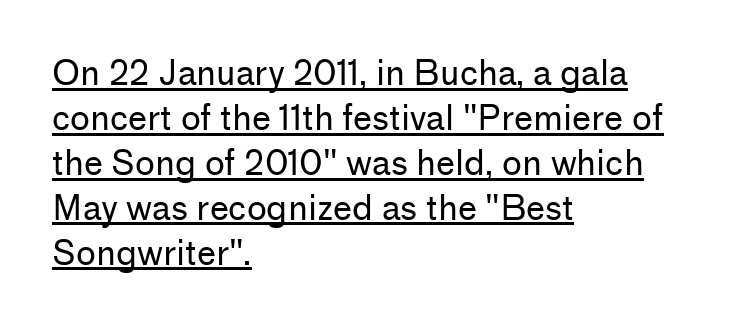
{"serif": "no", "italic": "no", "bold": "no", "weight": "regular", "width": "normal", "stroke_contrast": "low", "x_height": "medium", "monospaced": "no", "underline": "yes", "align": "left", "line_spacing": "normal", "line_spacing_ratio": 1.32, "letter_spacing": "normal", "letter_spacing_em": 0.0, "glyph_px": 34}
